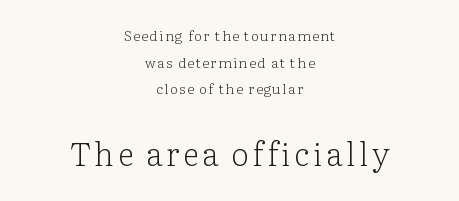
Rendered with straight, roman letterforms. The rendering uses a large line-height, opening up the rows. Character size in the trailing block exceeds that of the leading block. Each letter keeps its own natural width here, so spacing adapts to shape. Which margin do the lines hug? Neither — every line sits in the middle.
